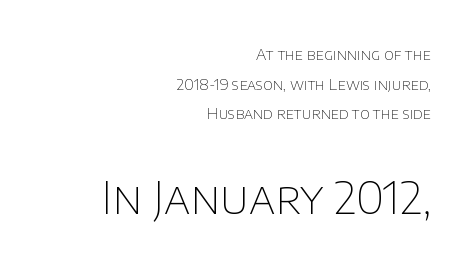
{"serif": "no", "italic": "no", "bold": "no", "weight": "thin", "width": "normal", "stroke_contrast": "low", "x_height": "large", "monospaced": "no", "underline": "no", "align": "right", "line_spacing": "loose", "line_spacing_ratio": 1.97, "letter_spacing": "normal", "letter_spacing_em": 0.0, "larger_block": "second", "size_ratio": 2.93, "glyph_px": 44}
